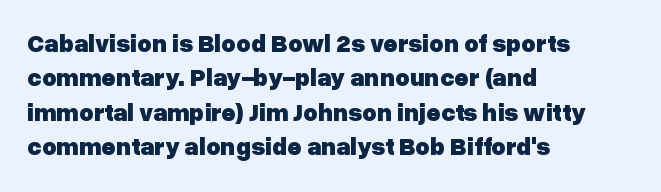
Q: Is the text bold? A: Yes.
Q: Is the text italic (slanted)? A: No, it is upright.
Q: Is the text underlined? A: No.
Q: How is the paragraph aligned? A: Left-aligned.
Q: Is the spacing between letters normal or unusually wide? A: Normal.
Q: Is the spacing between lines tight, normal or loose? A: Normal.
